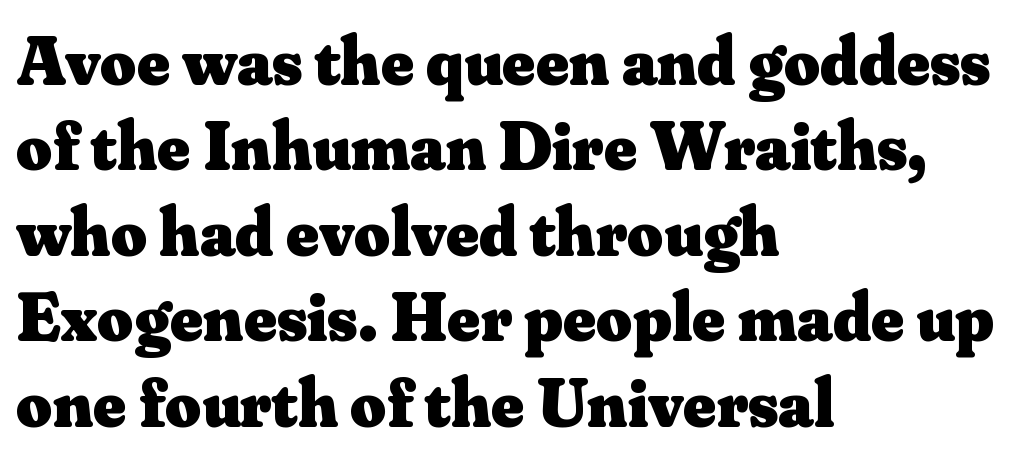
{"serif": "yes", "italic": "no", "bold": "yes", "weight": "heavy", "width": "normal", "stroke_contrast": "medium", "x_height": "small", "monospaced": "no", "underline": "no", "align": "left", "line_spacing_ratio": 1.22, "letter_spacing": "normal", "letter_spacing_em": 0.0, "glyph_px": 70}
